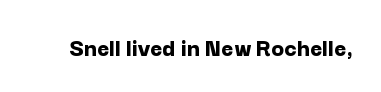
Only glyphs here, with clear space below each row. Rendered with straight, roman letterforms. The glyphs have the mass of a bold cut. Observe the ordinary spacing: letters are neighbours, not strangers.
